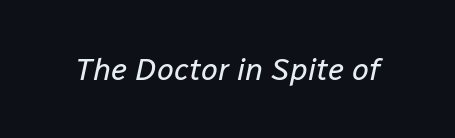
Q: Is the text bold? A: No.
Q: Is the text italic (slanted)? A: Yes, it leans right by about 12 degrees.
Q: Is the text underlined? A: No.
Q: Is the spacing between letters normal or unusually wide? A: Normal.
Q: Width (condensed, normal, or wide)? A: Normal.
Q: Stroke contrast? A: Low.
Q: x-height? A: Medium.
Q: Monospaced? A: No.
